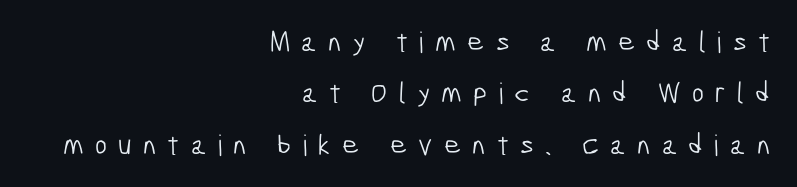
Vertical stems look standard width or narrower in stroke. Has an underline been added? It has not. Unlike a traditional serif, this face leaves its strokes unadorned. Proportional: the letters do not fall into vertical columns. Substantial extra tracking has been applied to these lines.
